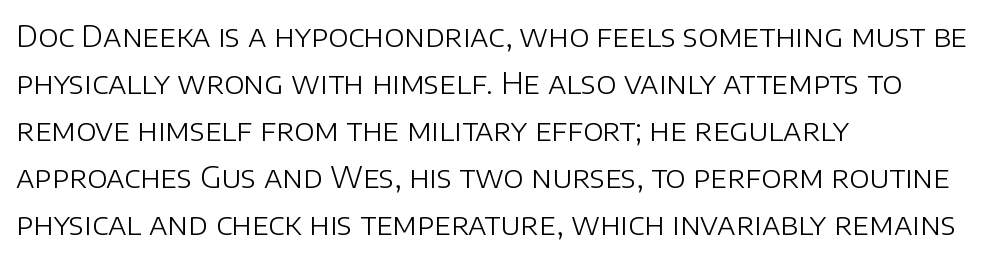
Q: Is the text bold? A: No.
Q: Is the text italic (slanted)? A: No, it is upright.
Q: Is the typeface a serif or a sans-serif typeface? A: Sans-serif.
Q: Is the text underlined? A: No.
Q: How is the paragraph aligned? A: Left-aligned.
Q: Is the spacing between letters normal or unusually wide? A: Normal.
Q: Is the spacing between lines tight, normal or loose? A: Normal.
Q: Width (condensed, normal, or wide)? A: Normal.
Q: Stroke contrast? A: Low.
Q: x-height? A: Large.
Q: Monospaced? A: No.
